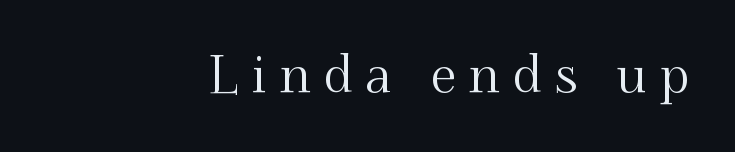
The space beneath each line is pristine and unruled. How are the letters spaced? Widely, with obvious added tracking. The rendering shows small feet on the letterforms — a serif design. Proportional: the letters do not fall into vertical columns.
